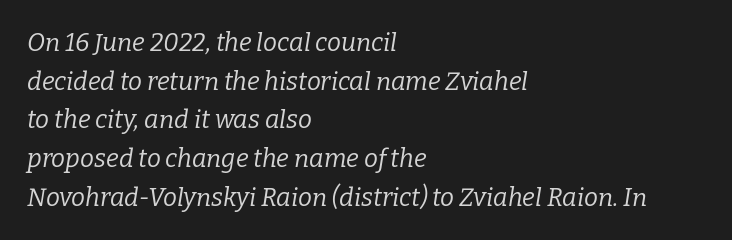
The image shows 25 px text type, italic (leaning right); set left-aligned, normal line spacing (1.55x), normal letter spacing, not underlined.
